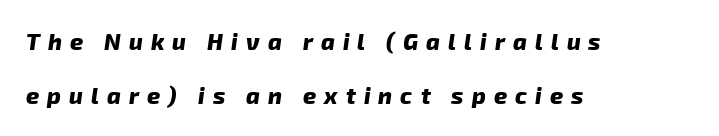
{"bold": "yes", "underline": "no", "align": "left", "line_spacing": "loose", "line_spacing_ratio": 2.36, "letter_spacing": "wide", "letter_spacing_em": 0.35, "glyph_px": 23}
